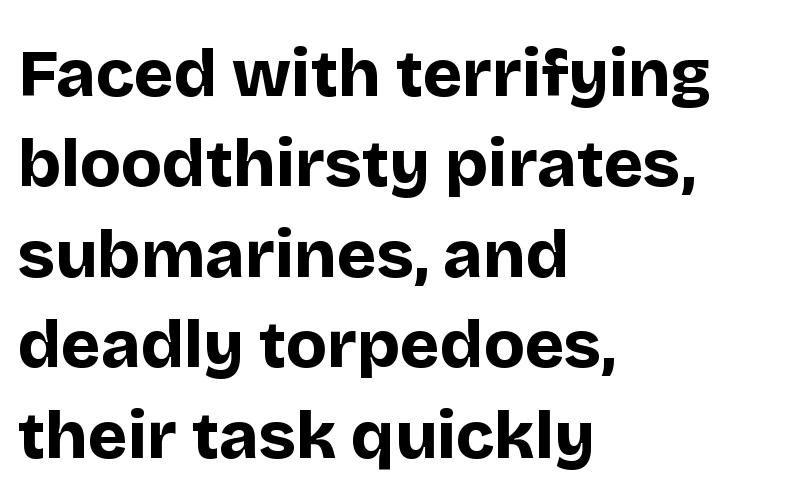
{"serif": "no", "italic": "no", "bold": "yes", "weight": "bold", "width": "normal", "stroke_contrast": "low", "x_height": "large", "monospaced": "no", "underline": "no", "align": "left", "line_spacing": "normal", "line_spacing_ratio": 1.35, "letter_spacing": "normal", "letter_spacing_em": 0.0, "glyph_px": 67}
